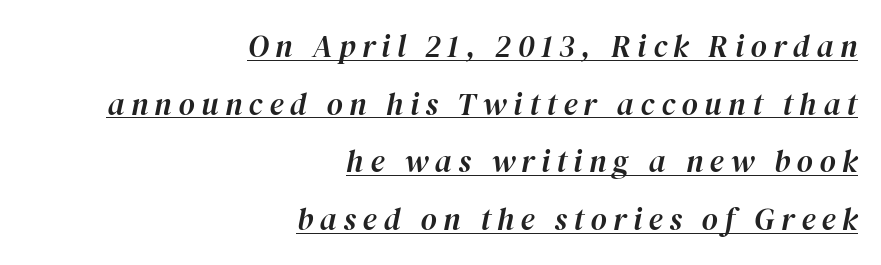
The image shows 31 px text type, italic (leaning right); set right-aligned, line spacing 1.86x, unusually wide letter spacing (+0.21 em), underlined; high stroke contrast and a medium x-height.
